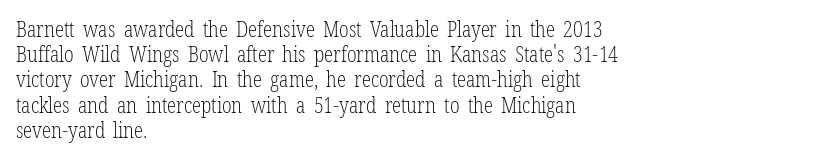
The letterforms sit shoulder to shoulder at normal distance. Typeset ragged right — the left edge is the straight one. The lettering holds an erect, upright posture throughout. Vertical stems look standard width or narrower in stroke. Beneath every word, the page is bare.
